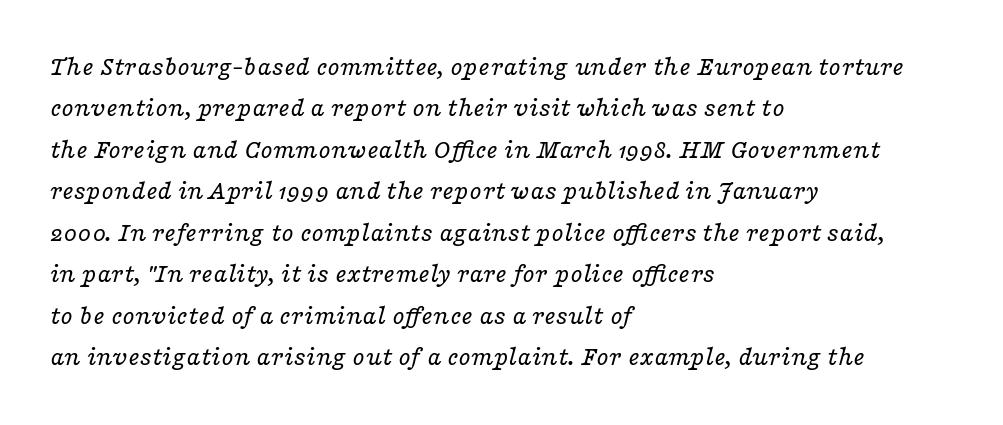
{"serif": "yes", "italic": "yes", "lean": "right", "slant_degrees": 16, "bold": "no", "weight": "regular", "width": "wide", "stroke_contrast": "low", "x_height": "medium", "monospaced": "no", "underline": "no", "align": "left", "line_spacing": "normal", "line_spacing_ratio": 1.48, "letter_spacing": "normal", "letter_spacing_em": 0.0, "glyph_px": 28}
